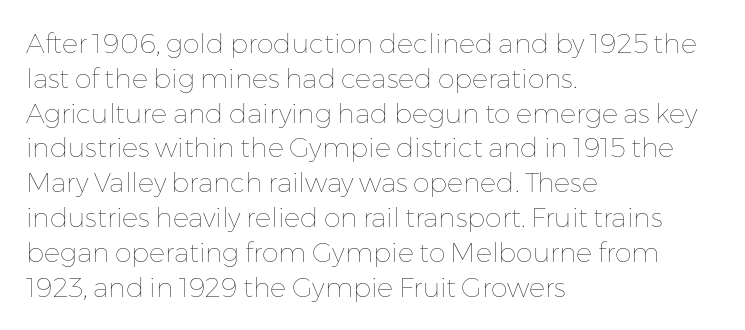
This sample keeps an unexceptional amount of space between lines. Characters remain perfectly vertical along every line. The gap between lines stays unmarked. Is this a heavy cut? Hardly; it is regular or lighter.
